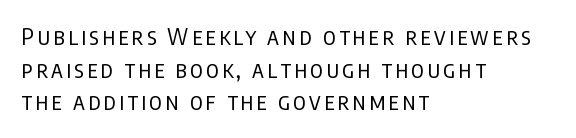
Evenly set lines give the paragraph a standard silhouette. The gap between lines stays unmarked. The passage shown is not bold in any degree. The axis of the letterforms is exactly vertical. Notice how the passage keeps a crisp vertical edge on the left only.
